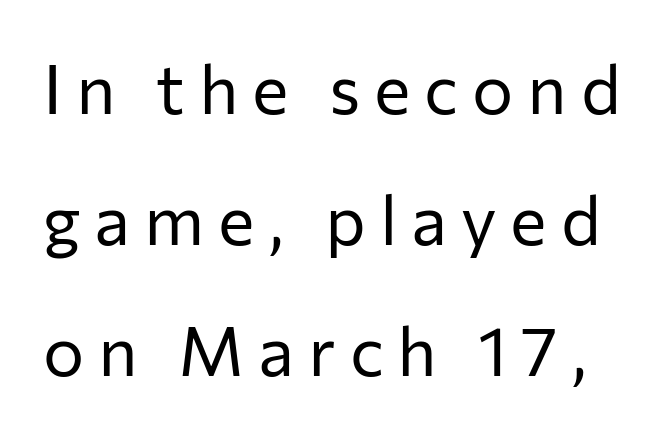
{"serif": "no", "italic": "no", "bold": "no", "weight": "regular", "width": "normal", "stroke_contrast": "low", "x_height": "medium", "monospaced": "no", "underline": "no", "line_spacing": "loose", "line_spacing_ratio": 1.9, "letter_spacing": "wide", "letter_spacing_em": 0.2, "glyph_px": 69}
